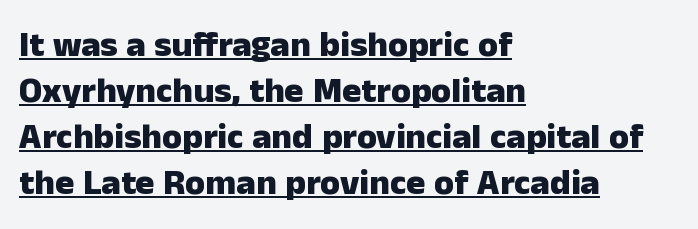
The image shows 36 px heavy sans-serif type, upright; set left-aligned, normal line spacing (1.28x), normal letter spacing, underlined; low stroke contrast and a medium x-height.
